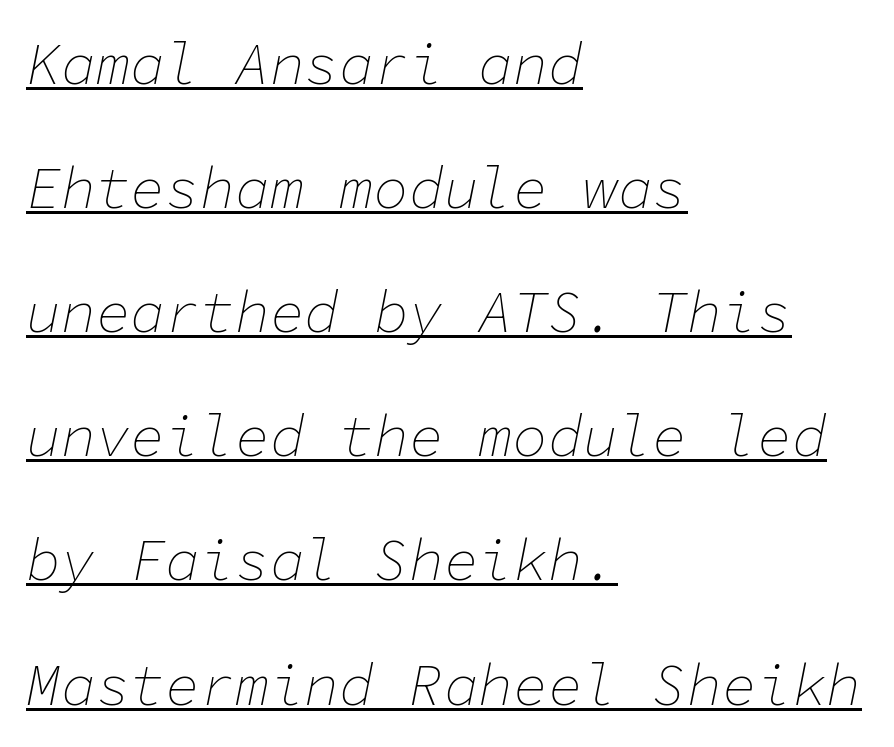
You could call the tracking neutral — neither tight nor loose. The line-height multiplier appears high, well above default. Does the copy run flush right? No — it runs flush left. Is the type slanted? Yes — the strokes lean at a clear angle.
